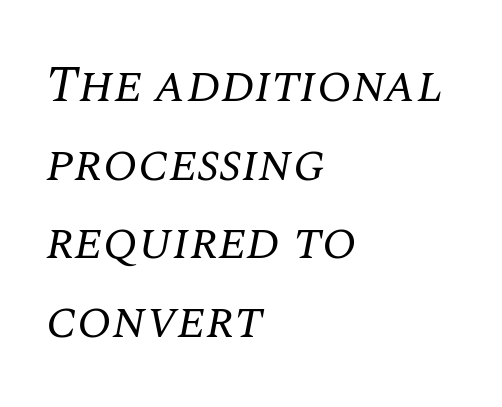
Q: Is the text bold? A: No.
Q: Is the text italic (slanted)? A: Yes, it leans right by about 10 degrees.
Q: Is the typeface a serif or a sans-serif typeface? A: Serif.
Q: Is the text underlined? A: No.
Q: How is the paragraph aligned? A: Left-aligned.
Q: Is the spacing between letters normal or unusually wide? A: Normal.
Q: Is the spacing between lines tight, normal or loose? A: Normal.
Q: Width (condensed, normal, or wide)? A: Normal.
Q: Stroke contrast? A: Medium.
Q: x-height? A: Large.
Q: Monospaced? A: No.
